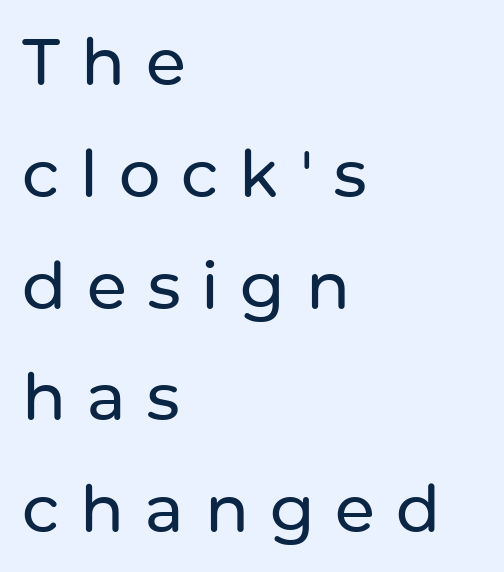
Q: Is the text italic (slanted)? A: No, it is upright.
Q: Is the typeface a serif or a sans-serif typeface? A: Sans-serif.
Q: Is the text underlined? A: No.
Q: How is the paragraph aligned? A: Left-aligned.
Q: Is the spacing between letters normal or unusually wide? A: Unusually wide.
Q: Width (condensed, normal, or wide)? A: Normal.
Q: Stroke contrast? A: Low.
Q: x-height? A: Medium.
Q: Monospaced? A: No.
